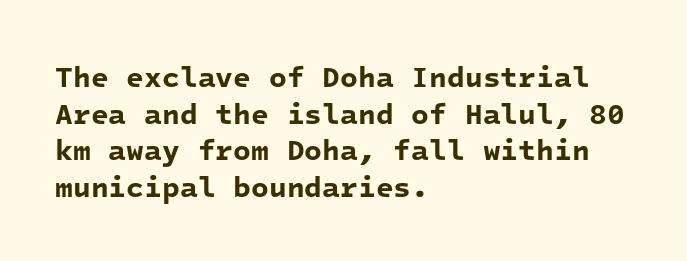
In terms of leading, this rendering sits right in the middle. Nothing unusual about the tracking: characters are spaced as the font intends. Plain, unruled lines of type. Does the weight exceed regular? Yes, all the way to bold.
